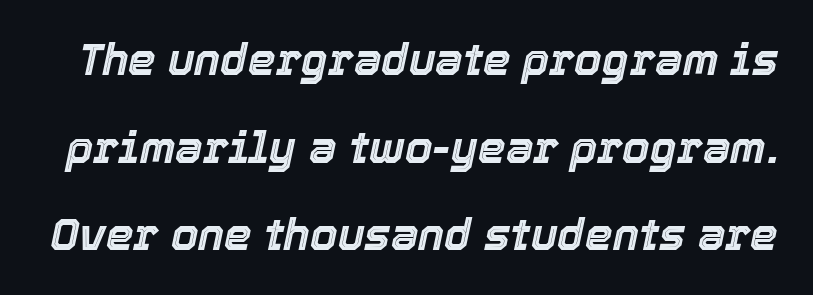
{"italic": "yes", "lean": "right", "slant_degrees": 12, "width": "normal", "x_height": "medium", "monospaced": "no", "underline": "no", "line_spacing": "loose", "line_spacing_ratio": 1.99, "letter_spacing": "normal", "letter_spacing_em": 0.0, "glyph_px": 44}
